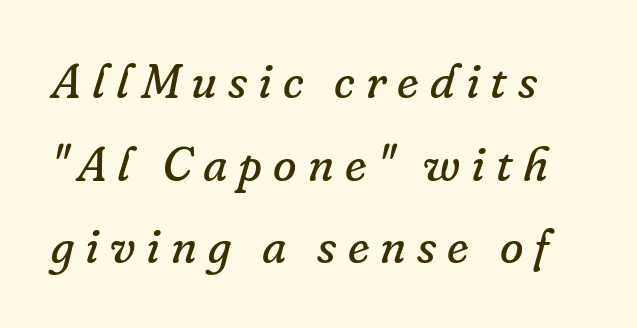
Q: Is the text bold? A: No.
Q: Is the text italic (slanted)? A: Yes, it leans right by about 16 degrees.
Q: Is the typeface a serif or a sans-serif typeface? A: Serif.
Q: Is the text underlined? A: No.
Q: Is the spacing between letters normal or unusually wide? A: Unusually wide.
Q: Width (condensed, normal, or wide)? A: Normal.
Q: Stroke contrast? A: Low.
Q: x-height? A: Small.
Q: Monospaced? A: No.
